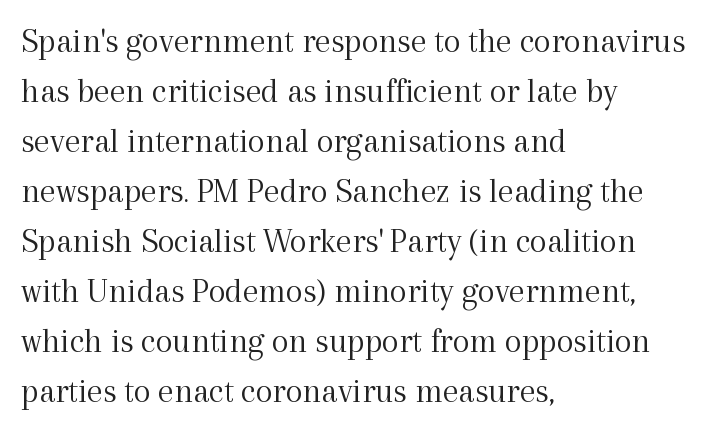
Check under the words: just untouched page. A classic flush-left, rag-right setting is used for this passage. This rendering leaves character spacing at its baseline value. Summary of vertical rhythm: regular, with standard interline spacing.
